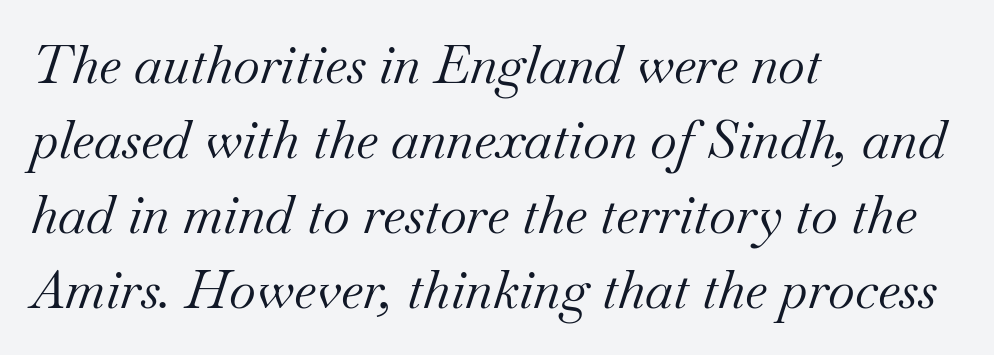
Nothing unusual about the tracking: characters are spaced as the font intends. No heavy texture on the line: the type isn't bold. The rendering anchors every line to the left-hand side. The space directly below the letters is spotless. You can tell from the footed stems that serif type was used. The passage shown is typed in a proportional face where columns would drift.
